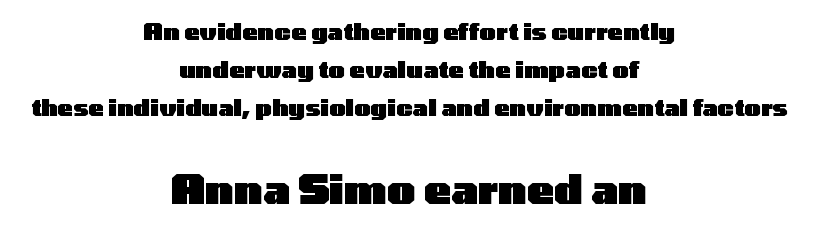
Weight: bold. The gap between lines stays unmarked. Italic? Not at all — the glyphs are vertical. Evenly set lines give the paragraph a standard silhouette. A typesetter would label this face a sans.
